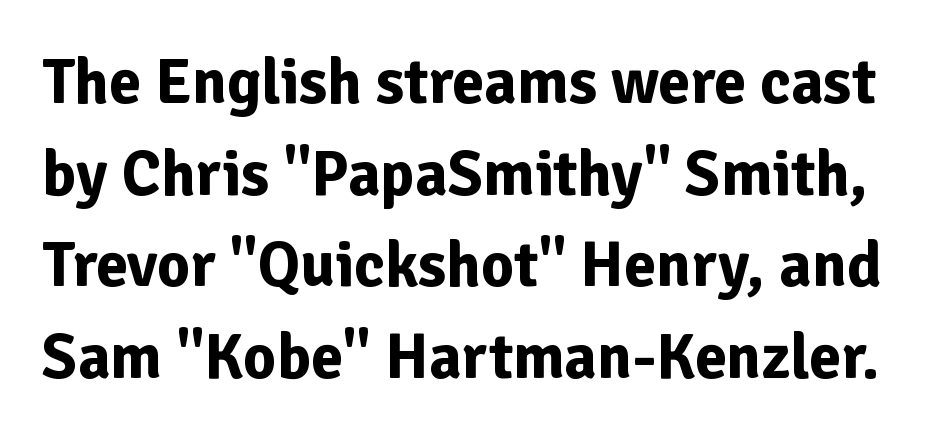
{"serif": "no", "italic": "no", "bold": "yes", "weight": "bold", "width": "normal", "stroke_contrast": "low", "x_height": "medium", "monospaced": "no", "underline": "no", "line_spacing": "normal", "line_spacing_ratio": 1.43, "letter_spacing": "normal", "letter_spacing_em": 0.0, "glyph_px": 64}
